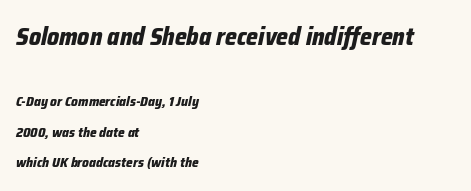
Q: Is the text bold? A: Yes.
Q: Is the text italic (slanted)? A: Yes, it leans right by about 12 degrees.
Q: Is the text underlined? A: No.
Q: How is the paragraph aligned? A: Left-aligned.
Q: Is the spacing between letters normal or unusually wide? A: Normal.
Q: Is the spacing between lines tight, normal or loose? A: Loose.
Q: Which block of text is set in a larger size, the first (top) or the second (bottom)? A: The first (top) one.
